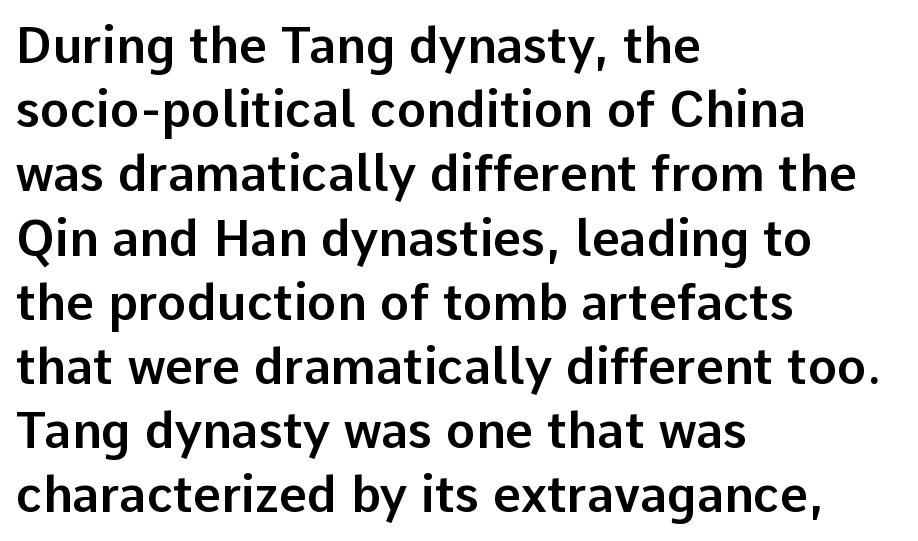
The lines sit at an ordinary, default distance from one another. Reading down the block, your eye returns to a fixed left position each line. Looks like regular typesetting: each glyph gets only the width it needs. Every character sits straight up, as roman type does. Tracking value appears to be zero — textbook default spacing.
